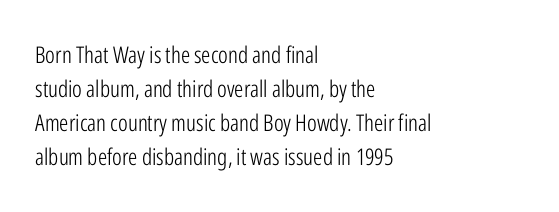
{"italic": "no", "bold": "no", "underline": "no", "align": "left", "line_spacing": "normal", "line_spacing_ratio": 1.48, "letter_spacing": "normal", "letter_spacing_em": 0.0, "glyph_px": 23}
